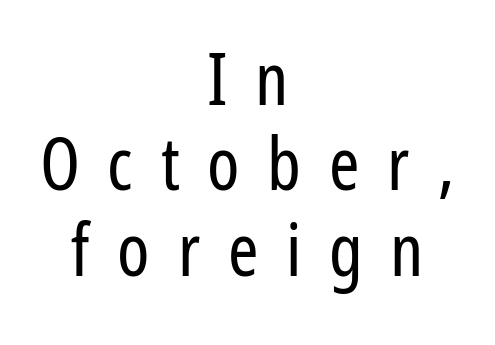
Which margin do the lines hug? Neither — every line sits in the middle. In terms of letterform style, serifs are entirely absent. Here the designer chose a conventional face with non-uniform glyph widths. Does extra space separate the letters? Yes, quite a lot of it.
